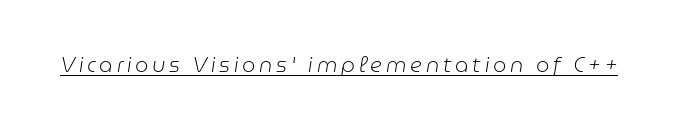
Underlined type. These lines were composed using italics. The passage shown is not bold in any degree.
